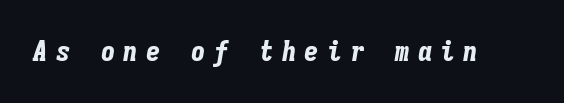
The image shows 29 px bold, condensed type, italic (leaning right), monospaced; set unusually wide letter spacing (+0.28 em), not underlined; low stroke contrast and a medium x-height.
